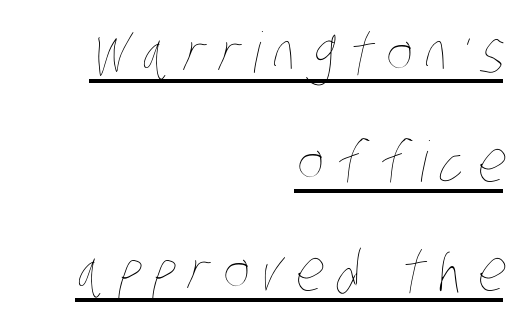
{"bold": "no", "weight": "thin", "width": "condensed", "stroke_contrast": "low", "x_height": "large", "monospaced": "no", "underline": "yes", "align": "right", "line_spacing": "loose", "line_spacing_ratio": 1.95, "letter_spacing": "wide", "letter_spacing_em": 0.23, "glyph_px": 56}
